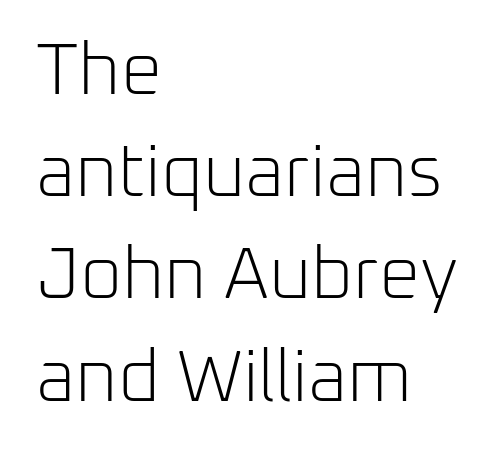
{"serif": "no", "italic": "no", "bold": "no", "weight": "light", "width": "normal", "stroke_contrast": "low", "x_height": "medium", "monospaced": "no", "underline": "no", "align": "left", "line_spacing": "normal", "line_spacing_ratio": 1.4, "letter_spacing": "normal", "letter_spacing_em": 0.0, "glyph_px": 73}
